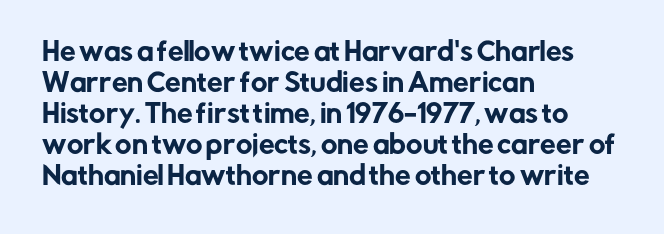
Clear beneath every line of the passage. Is the block centered? No — it sits flush against the left margin. Observe the ordinary spacing: letters are neighbours, not strangers. The letters stand upright; this is a roman face.
